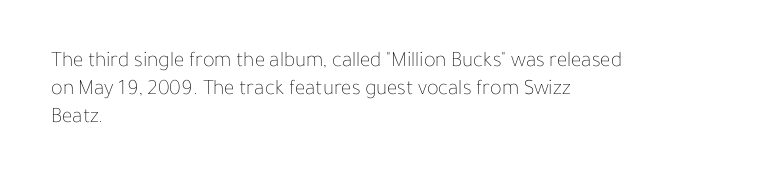
{"italic": "no", "bold": "no", "underline": "no", "align": "left", "line_spacing": "normal", "line_spacing_ratio": 1.28, "letter_spacing": "normal", "letter_spacing_em": 0.0, "glyph_px": 22}
